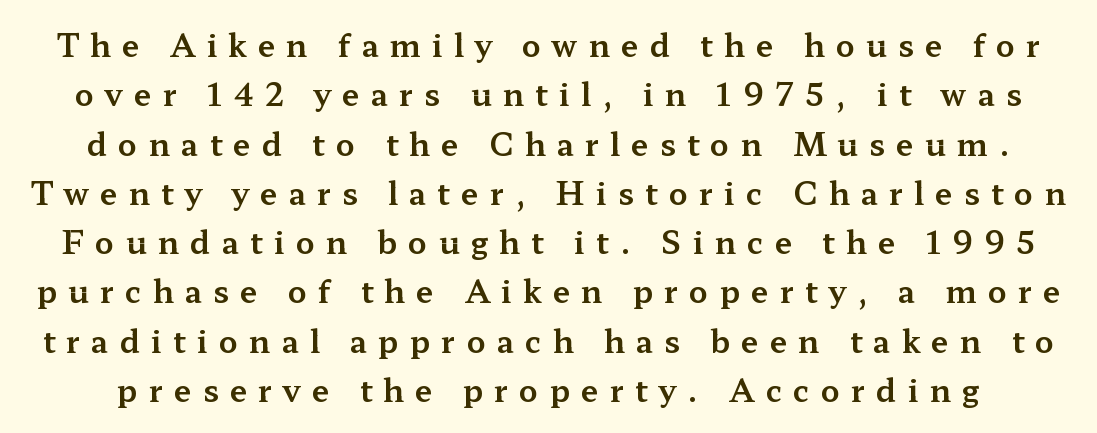
{"serif": "yes", "italic": "no", "width": "wide", "stroke_contrast": "medium", "x_height": "medium", "monospaced": "no", "underline": "no", "line_spacing": "normal", "line_spacing_ratio": 1.59, "letter_spacing": "wide", "letter_spacing_em": 0.36, "glyph_px": 31}
